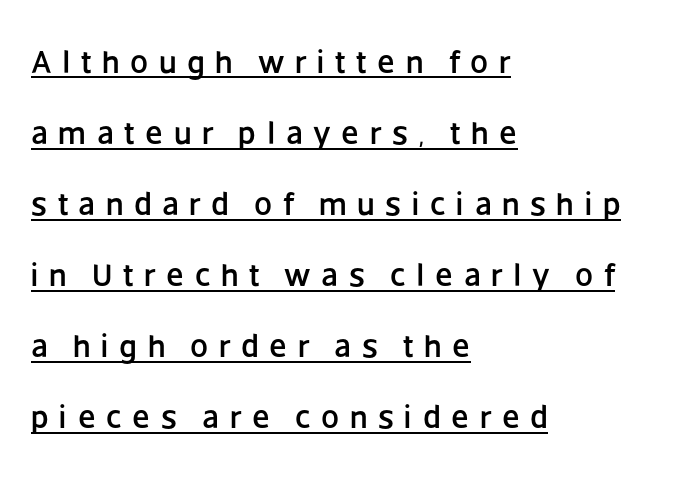
{"serif": "no", "italic": "no", "width": "normal", "stroke_contrast": "low", "x_height": "large", "monospaced": "no", "underline": "yes", "align": "left", "line_spacing": "loose", "line_spacing_ratio": 2.22, "letter_spacing": "wide", "letter_spacing_em": 0.33, "glyph_px": 32}
